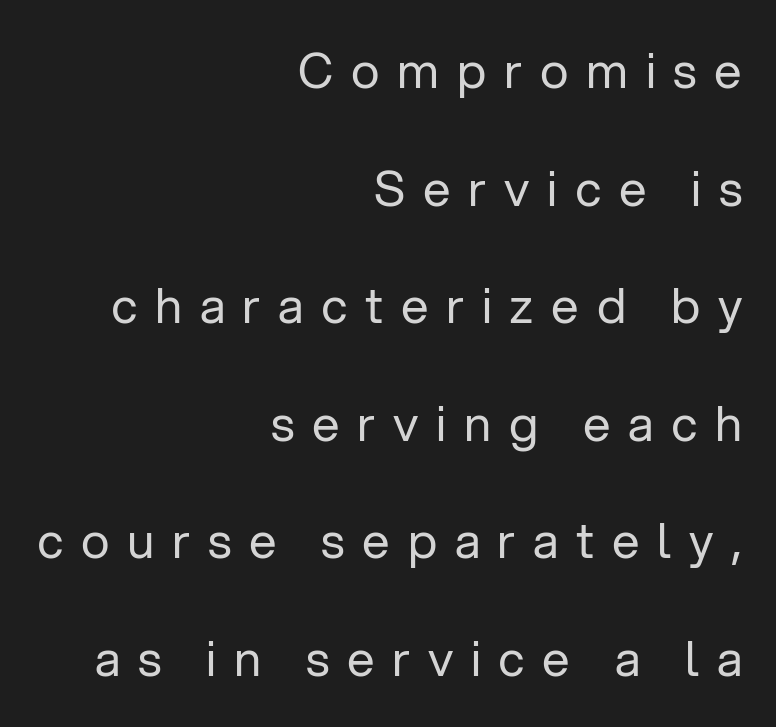
Q: Is the text bold? A: No.
Q: Is the text italic (slanted)? A: No, it is upright.
Q: Is the typeface a serif or a sans-serif typeface? A: Sans-serif.
Q: Is the text underlined? A: No.
Q: How is the paragraph aligned? A: Right-aligned.
Q: Is the spacing between letters normal or unusually wide? A: Unusually wide.
Q: Is the spacing between lines tight, normal or loose? A: Loose.
Q: Width (condensed, normal, or wide)? A: Normal.
Q: Stroke contrast? A: Low.
Q: x-height? A: Medium.
Q: Monospaced? A: No.
